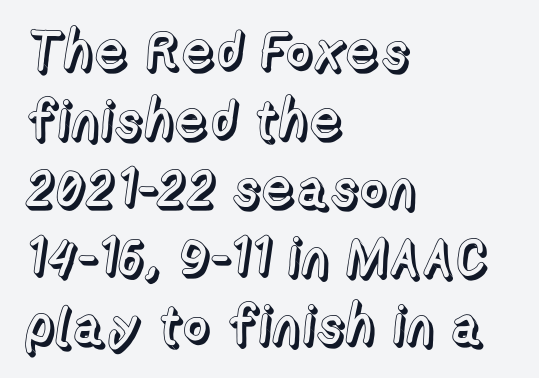
The image shows 54 px text type; set left-aligned, normal line spacing (1.27x), normal letter spacing, not underlined; a medium x-height.
